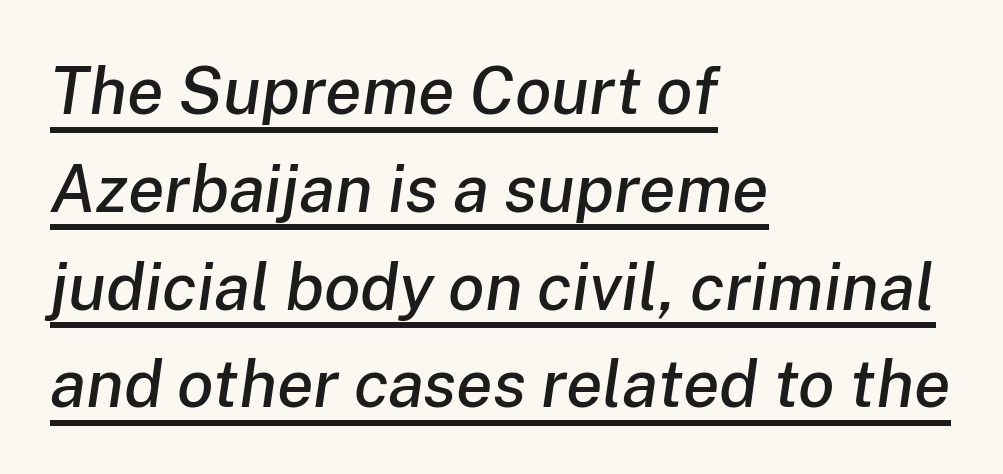
In terms of letterspacing, this is plain default setting. A rule runs beneath these lines of type. The passage is arranged the way most books set body copy — flush left. This sample has the flowing, uneven cadence of proportional lettering.
